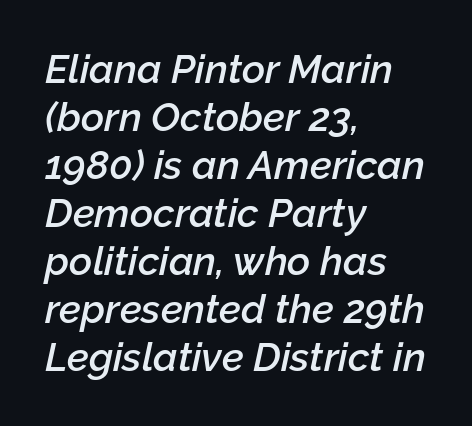
Q: Is the text bold? A: Semi-bold.
Q: Is the text italic (slanted)? A: Yes, it leans right by about 12 degrees.
Q: Is the text underlined? A: No.
Q: How is the paragraph aligned? A: Left-aligned.
Q: Is the spacing between letters normal or unusually wide? A: Normal.
Q: Width (condensed, normal, or wide)? A: Normal.
Q: Stroke contrast? A: Low.
Q: x-height? A: Medium.
Q: Monospaced? A: No.
